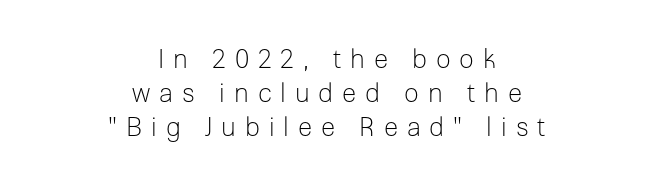
Has an underline been added? It has not. Display-style spreading of the glyphs; the letterfit is very open. The block of text has a typical density, with ordinary space between rows. The typesetting does not lean heavy: it is not bold.
